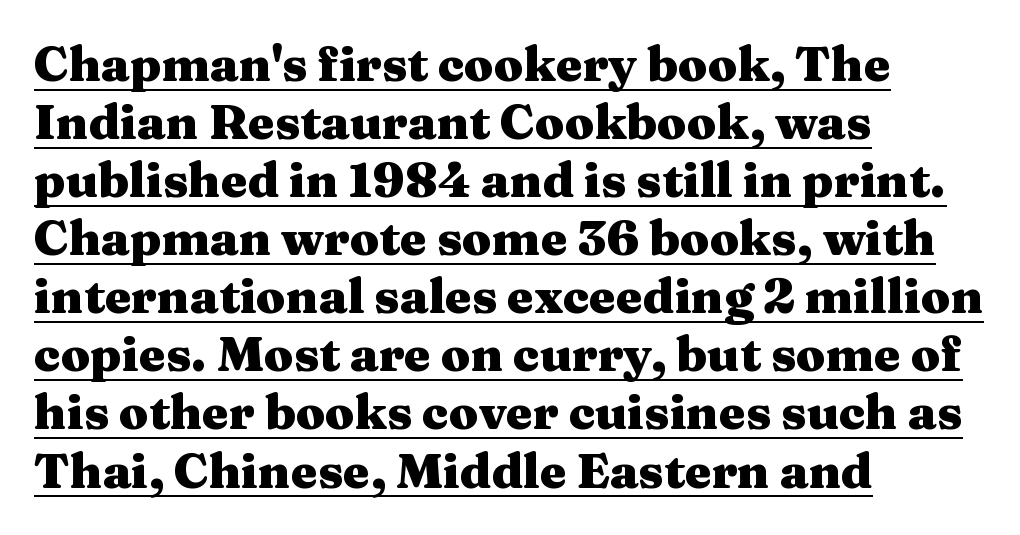
The image shows 48 px heavy, wide serif type, upright; set left-aligned, line spacing 1.21x, normal letter spacing, underlined; medium stroke contrast and a medium x-height.
